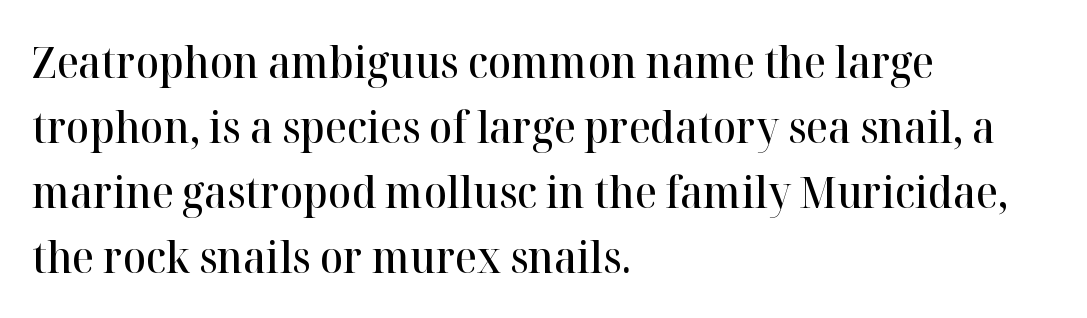
The passage shown is semibold, sitting just below true bold. Compared with typical paragraphs, the rows here are spaced about the same. No italicization has been applied; the sample stays upright. This rendering leaves character spacing at its baseline value. The space beneath each line is pristine and unruled.
